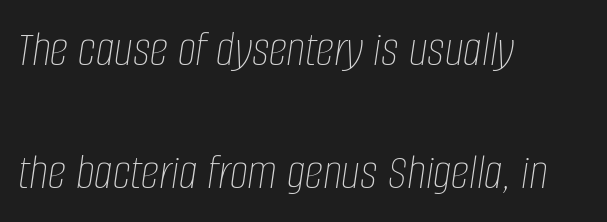
The image shows 52 px thin, condensed type, italic (leaning right); set left-aligned, loose line spacing (2.36x), normal letter spacing, not underlined; low stroke contrast and a large x-height.
